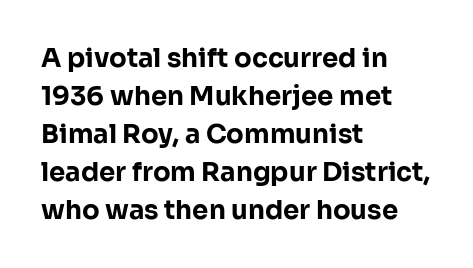
Horizontal alignment here is leftward, the default for most running prose. Nothing unusual about the tracking: characters are spaced as the font intends. Students, observe: this is what conventionally led text looks like. Does the lettering tilt? It doesn't — this is upright.
